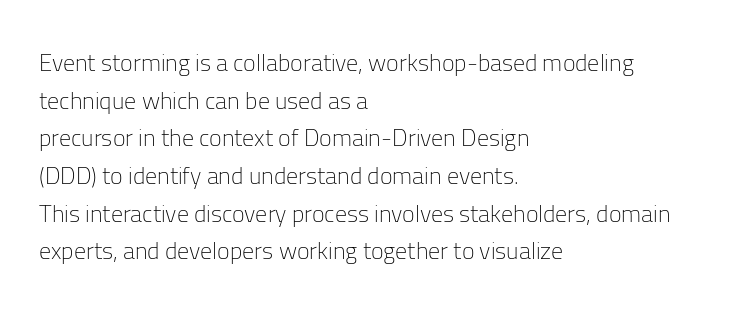
Q: Is the text bold? A: No.
Q: Is the text italic (slanted)? A: No, it is upright.
Q: Is the text underlined? A: No.
Q: How is the paragraph aligned? A: Left-aligned.
Q: Is the spacing between letters normal or unusually wide? A: Normal.
Q: Is the spacing between lines tight, normal or loose? A: Normal.
